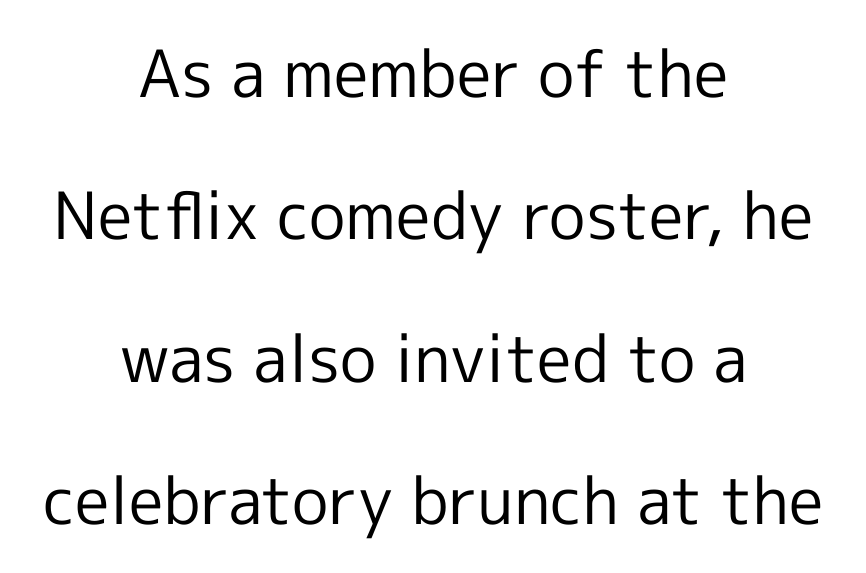
{"serif": "no", "italic": "no", "bold": "no", "weight": "regular", "width": "normal", "x_height": "medium", "monospaced": "no", "underline": "no", "align": "center", "line_spacing": "loose", "line_spacing_ratio": 2.19, "letter_spacing": "normal", "letter_spacing_em": 0.0, "glyph_px": 65}
